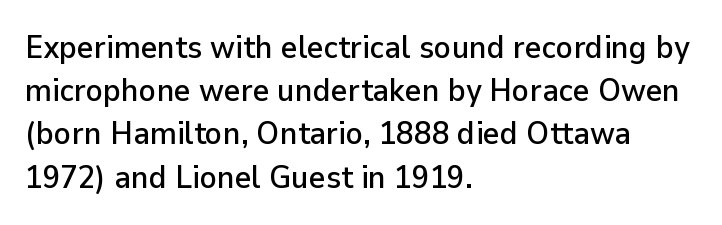
Quick note: underline off. Proportional: the letters do not fall into vertical columns. Leftover space on each line is placed entirely after the last word. These lines are composed in type without serifs.
